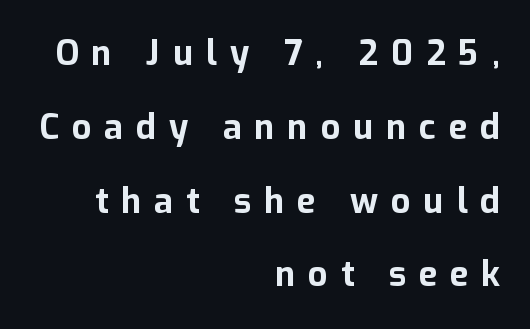
Someone cranked the tracking dial way up on this one. This rendering employs a face without finishing strokes, i.e., a sans-serif. This sample has the flowing, uneven cadence of proportional lettering. Just letters on the line, the space beneath them empty. These lines stand farther apart than default settings would place them. I'd describe the lettering as bold — thick and assertive.
